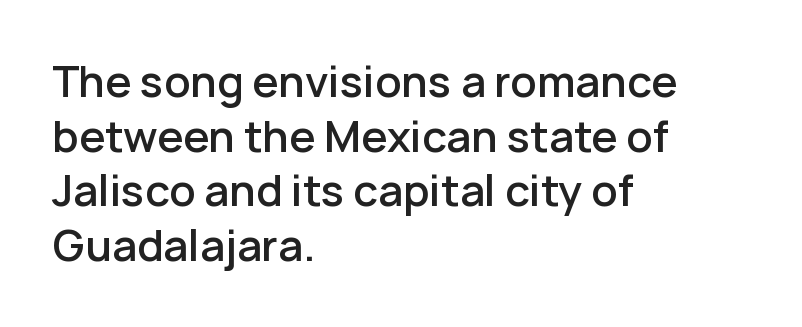
The image shows 42 px semibold sans-serif type, upright; set left-aligned, normal line spacing (1.3x), normal letter spacing, not underlined; low stroke contrast and a medium x-height.
